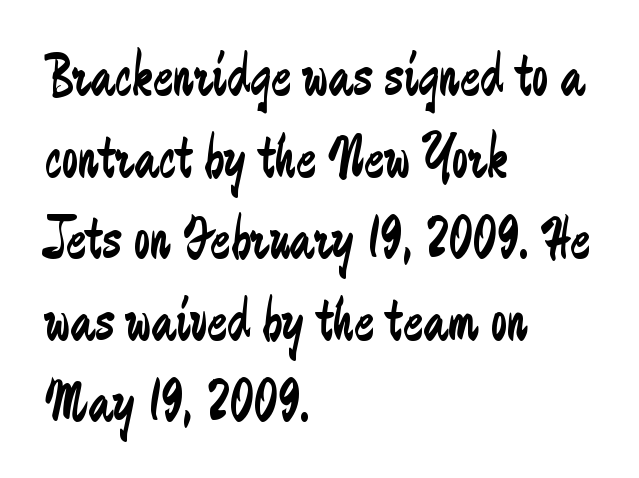
Q: Is the text bold? A: No.
Q: Is the text italic (slanted)? A: Yes.
Q: Is the typeface a serif or a sans-serif typeface? A: Sans-serif.
Q: Is the text underlined? A: No.
Q: How is the paragraph aligned? A: Left-aligned.
Q: Is the spacing between letters normal or unusually wide? A: Normal.
Q: Is the spacing between lines tight, normal or loose? A: Normal.
Q: Width (condensed, normal, or wide)? A: Condensed.
Q: Stroke contrast? A: Low.
Q: x-height? A: Medium.
Q: Monospaced? A: No.
